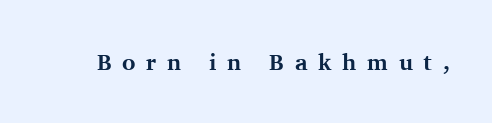
The image shows 23 px bold type, upright; set unusually wide letter spacing (+0.46 em), not underlined.
